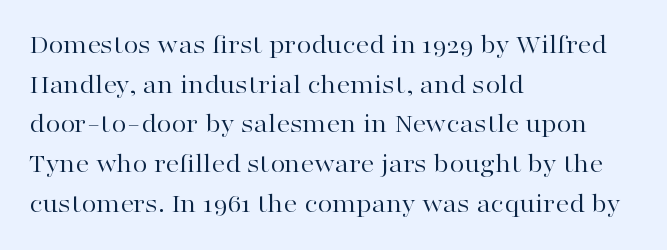
Notice how descenders clear the ascenders below comfortably — that's standard leading. Inter-character spacing is left at the font's built-in metrics. Bare-footed words on every line. The strokes are not fattened; the text isn't bold. A student would call this left alignment; a typographer would say flush left, rag right.
